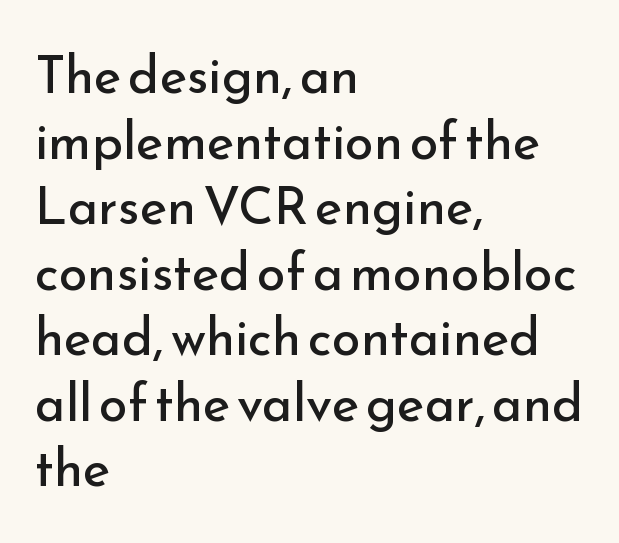
{"serif": "no", "italic": "no", "bold": "no", "weight": "regular", "width": "normal", "stroke_contrast": "low", "x_height": "small", "monospaced": "no", "underline": "no", "align": "left", "line_spacing": "normal", "line_spacing_ratio": 1.26, "letter_spacing": "normal", "letter_spacing_em": 0.0, "glyph_px": 52}
